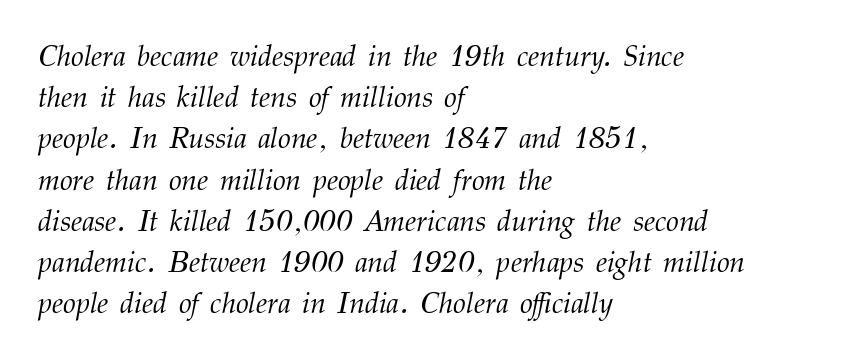
The image shows 29 px light serif type, italic (leaning right); set left-aligned, normal line spacing (1.42x), normal letter spacing, not underlined; medium stroke contrast and a medium x-height.
